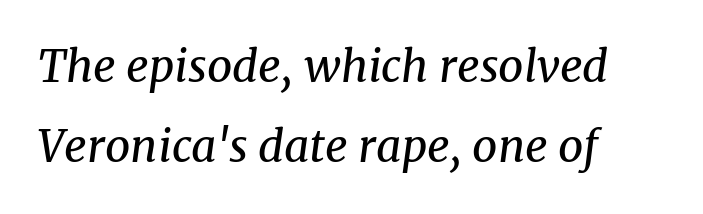
{"serif": "yes", "italic": "yes", "lean": "right", "slant_degrees": 8, "bold": "no", "weight": "regular", "width": "normal", "stroke_contrast": "medium", "x_height": "medium", "monospaced": "no", "underline": "no", "align": "left", "line_spacing_ratio": 1.82, "letter_spacing": "normal", "letter_spacing_em": 0.0, "glyph_px": 44}
